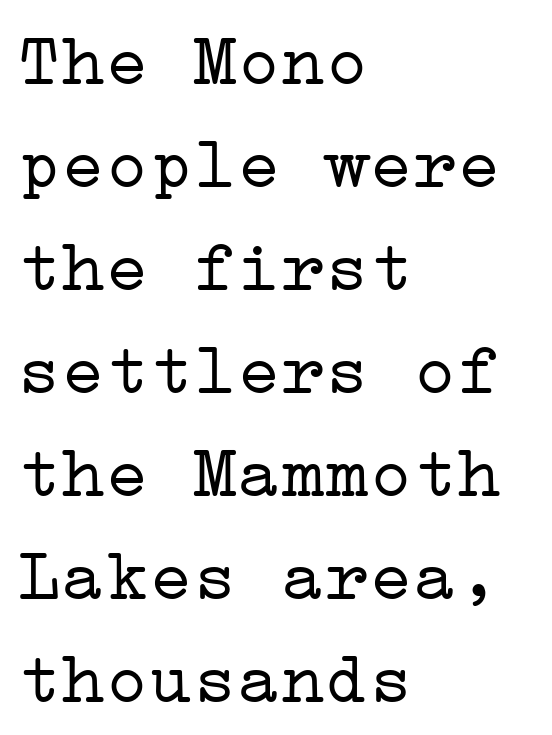
{"serif": "yes", "italic": "no", "bold": "no", "weight": "light", "width": "wide", "stroke_contrast": "low", "x_height": "medium", "underline": "no", "align": "left", "line_spacing": "normal", "line_spacing_ratio": 1.41, "letter_spacing": "normal", "letter_spacing_em": 0.0, "glyph_px": 73}
